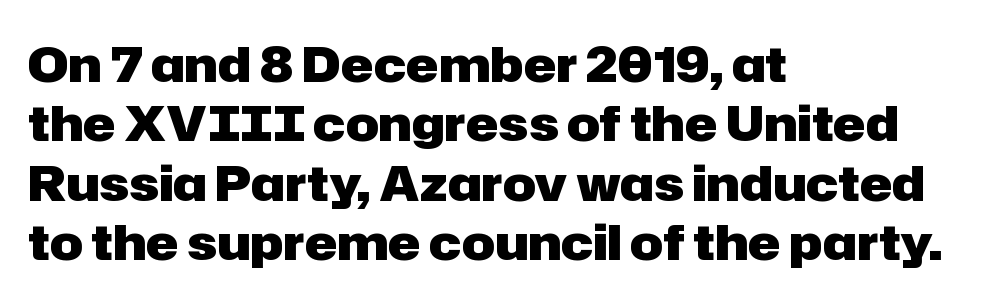
{"serif": "no", "italic": "no", "bold": "yes", "weight": "heavy", "width": "normal", "stroke_contrast": "low", "x_height": "medium", "monospaced": "no", "underline": "no", "align": "left", "line_spacing_ratio": 1.21, "letter_spacing": "normal", "letter_spacing_em": 0.0, "glyph_px": 49}
